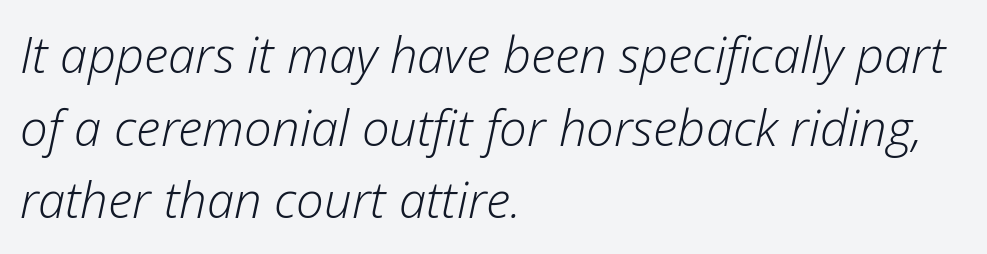
What's the leading like? Ordinary, nothing unusual. Reading down the block, your eye returns to a fixed left position each line. Posture: slanted. These lines are rendered in a variable-pitch font. There is no visible air inserted between adjacent glyphs. Is the type heavy? It reads as light-to-regular instead.
